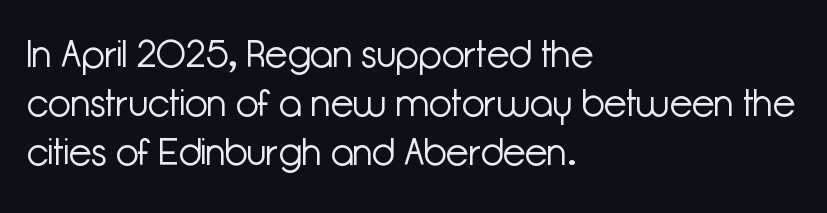
The image shows 37 px light sans-serif type, upright; set left-aligned, normal line spacing (1.33x), normal letter spacing, not underlined; low stroke contrast and a medium x-height.
